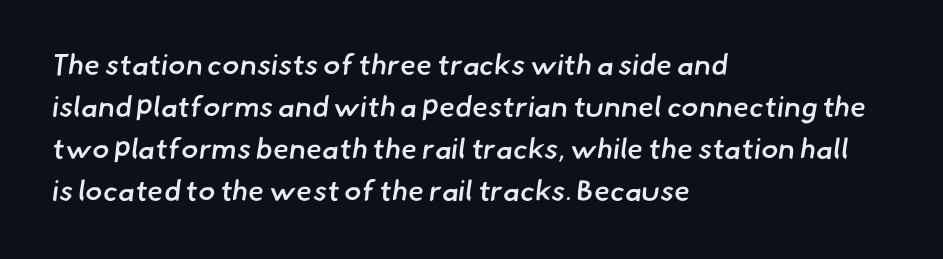
The image shows 29 px semibold sans-serif type; set left-aligned, normal line spacing (1.45x), normal letter spacing, not underlined; low stroke contrast and a small x-height.
